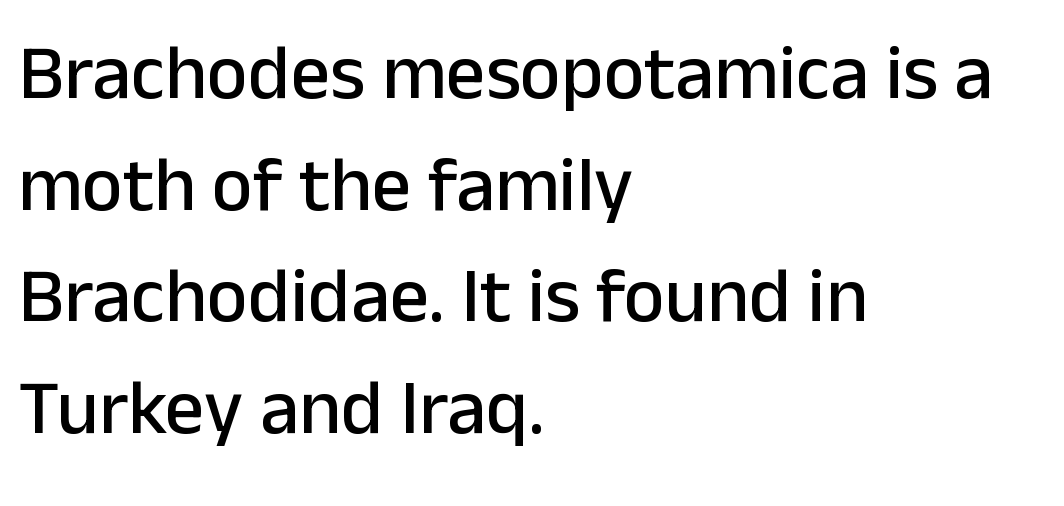
The image shows 78 px sans-serif type, upright; set left-aligned, normal line spacing (1.43x), normal letter spacing, not underlined; low stroke contrast and a medium x-height.
